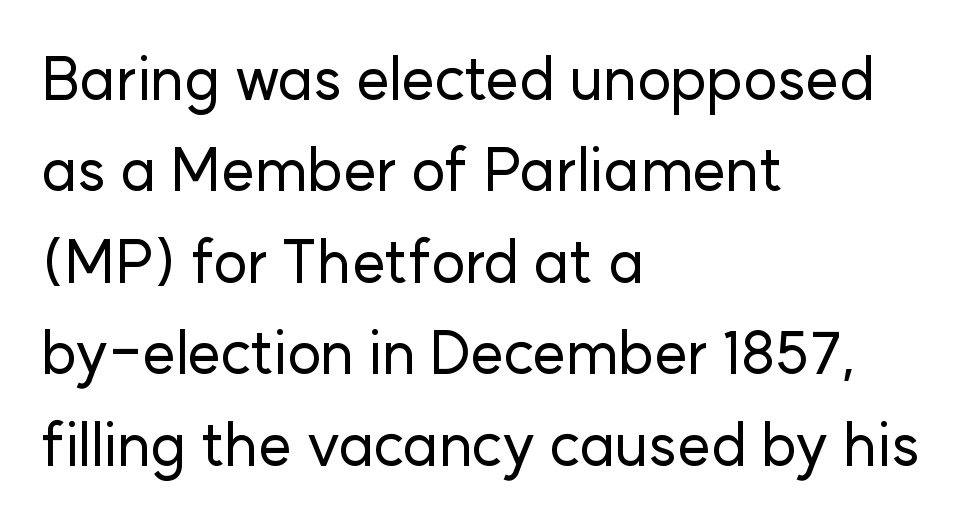
Regular leading. In terms of posture, this sample is upright. Each letter keeps its own natural width here, so spacing adapts to shape. The passage shown has conventional tracking throughout. Where is the straight margin? On the left.
